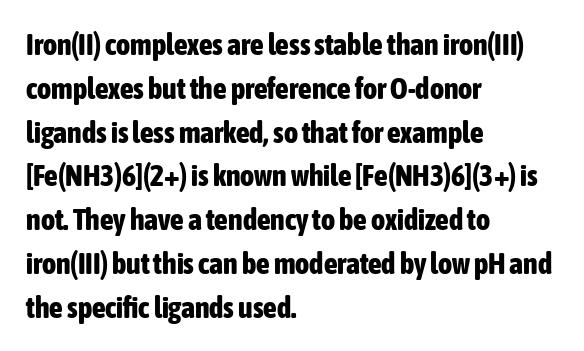
Q: Is the text bold? A: Yes.
Q: Is the text italic (slanted)? A: No, it is upright.
Q: Is the typeface a serif or a sans-serif typeface? A: Sans-serif.
Q: Is the text underlined? A: No.
Q: How is the paragraph aligned? A: Left-aligned.
Q: Is the spacing between letters normal or unusually wide? A: Normal.
Q: Is the spacing between lines tight, normal or loose? A: Normal.
Q: Width (condensed, normal, or wide)? A: Condensed.
Q: Stroke contrast? A: Low.
Q: x-height? A: Medium.
Q: Monospaced? A: No.
